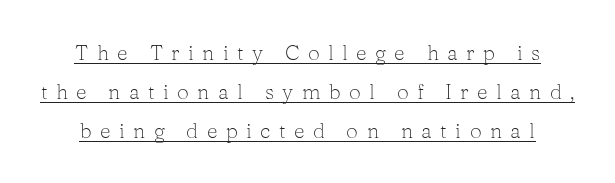
The type is letterspaced generously, with wide tracking. Somebody hit Ctrl+U on this one — the words are underlined. Unbolded letterforms with no extra heft. Does the lettering tilt? It doesn't — this is upright.
